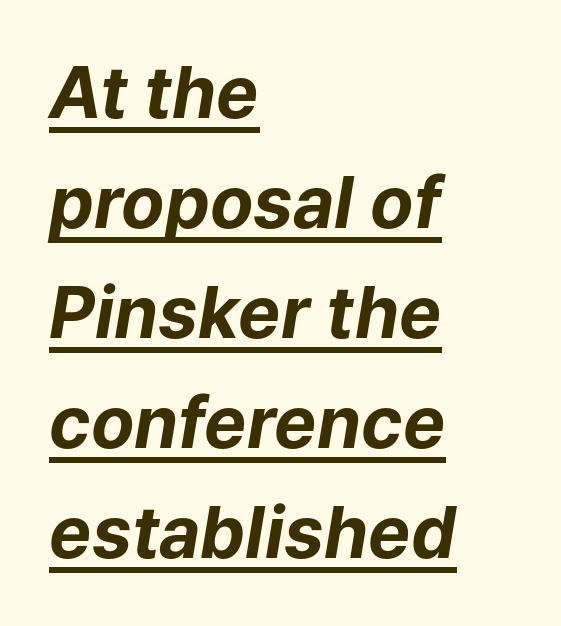
Q: Is the text bold? A: Yes.
Q: Is the text italic (slanted)? A: Yes, it leans right by about 9 degrees.
Q: Is the text underlined? A: Yes.
Q: How is the paragraph aligned? A: Left-aligned.
Q: Is the spacing between letters normal or unusually wide? A: Normal.
Q: Is the spacing between lines tight, normal or loose? A: Normal.
Q: Width (condensed, normal, or wide)? A: Normal.
Q: Stroke contrast? A: Low.
Q: x-height? A: Medium.
Q: Monospaced? A: No.
